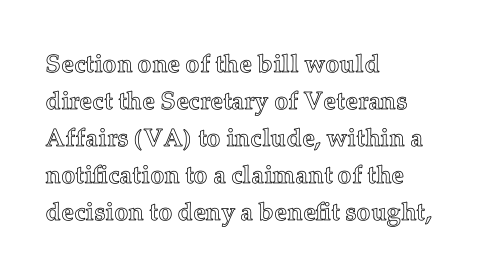
{"italic": "no", "underline": "no", "align": "left", "line_spacing": "normal", "line_spacing_ratio": 1.48, "letter_spacing": "normal", "letter_spacing_em": 0.0, "glyph_px": 25}
